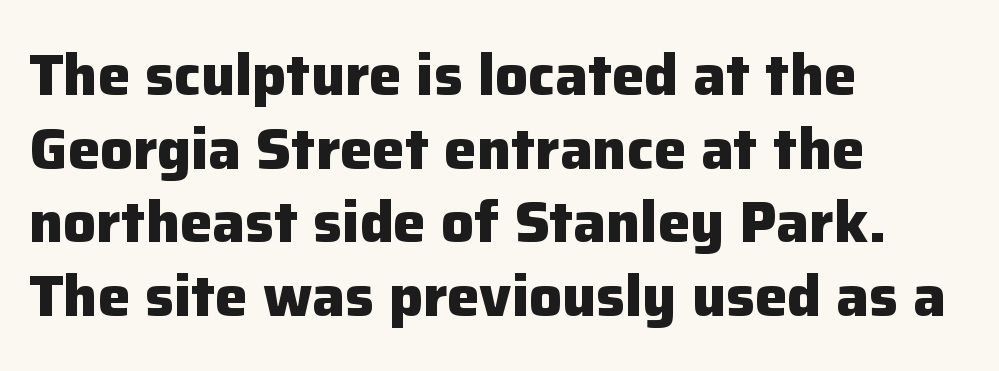
The image shows 58 px heavy sans-serif type, upright; set left-aligned, normal line spacing (1.27x), normal letter spacing, not underlined; low stroke contrast and a medium x-height.
